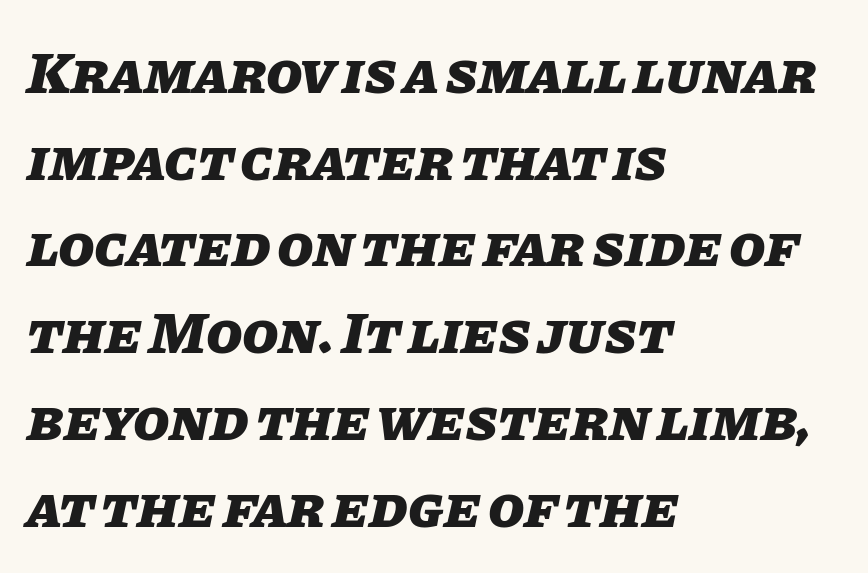
{"italic": "yes", "lean": "right", "slant_degrees": 11, "bold": "yes", "weight": "heavy", "width": "normal", "stroke_contrast": "low", "x_height": "large", "monospaced": "no", "underline": "no", "align": "left", "line_spacing": "normal", "line_spacing_ratio": 1.47, "letter_spacing": "normal", "letter_spacing_em": 0.0, "glyph_px": 59}
